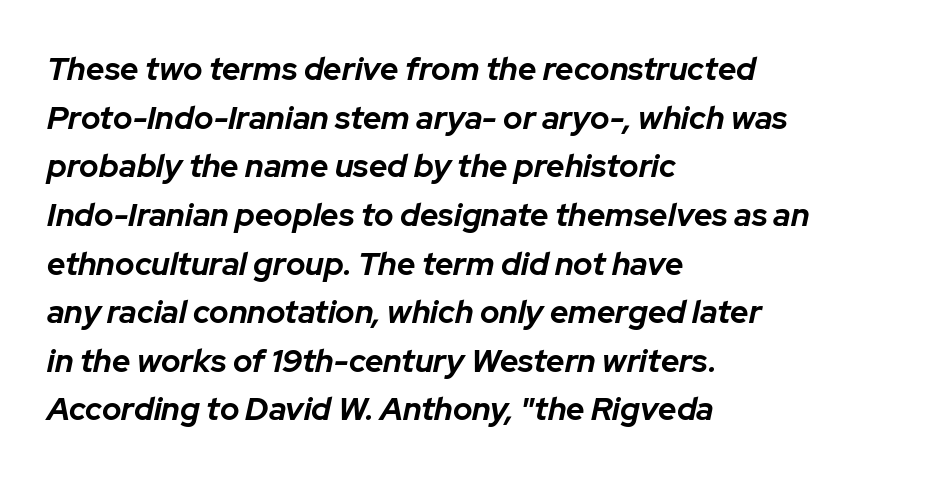
Here the designer chose a conventional face with non-uniform glyph widths. Stroke thickness is high; the sample reads as a true bold. One-word summary of the alignment: left. Just letters on the line, the space beneath them empty.
